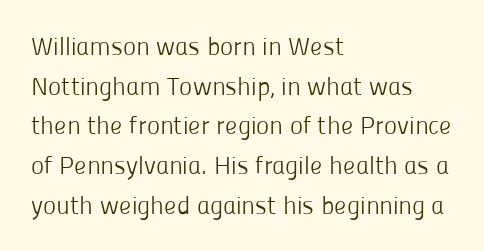
The image shows 25 px text type, upright; set left-aligned, normal line spacing (1.59x), normal letter spacing, not underlined.
